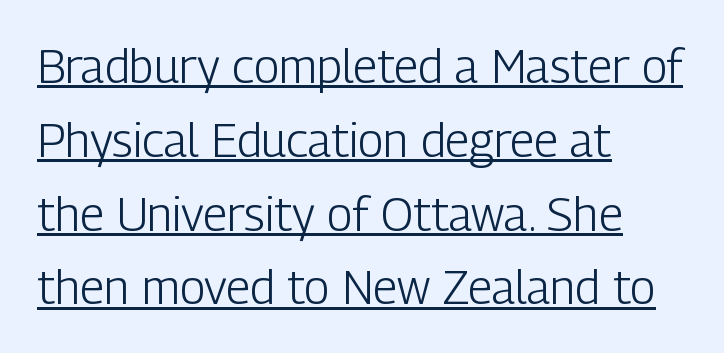
Q: Is the text bold? A: No.
Q: Is the text italic (slanted)? A: No, it is upright.
Q: Is the typeface a serif or a sans-serif typeface? A: Sans-serif.
Q: Is the text underlined? A: Yes.
Q: How is the paragraph aligned? A: Left-aligned.
Q: Is the spacing between letters normal or unusually wide? A: Normal.
Q: Is the spacing between lines tight, normal or loose? A: Normal.
Q: Width (condensed, normal, or wide)? A: Condensed.
Q: Stroke contrast? A: Low.
Q: x-height? A: Medium.
Q: Monospaced? A: No.
